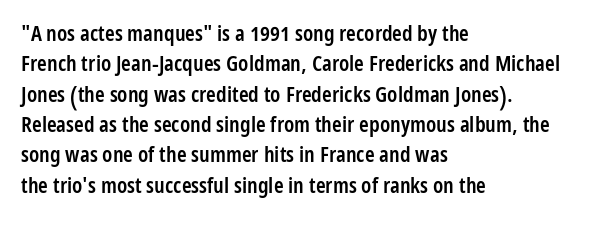
{"italic": "no", "bold": "semi", "underline": "no", "align": "left", "line_spacing": "normal", "line_spacing_ratio": 1.38, "letter_spacing": "normal", "letter_spacing_em": 0.0, "glyph_px": 22}
